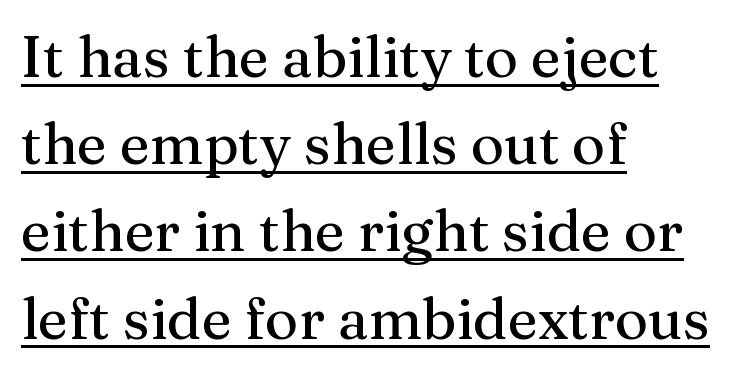
Tracking here is standard; glyphs follow each other at the usual distance. What decoration does the sample have? An underline. Normally led — the rows are evenly, conventionally spaced. Italic? Not at all — the glyphs are vertical. Looks like regular typesetting: each glyph gets only the width it needs.
